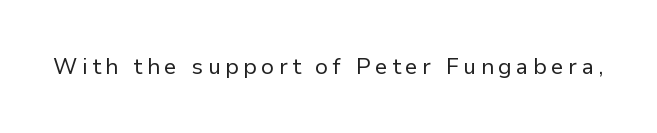
The image shows 22 px text type, upright; set unusually wide letter spacing (+0.21 em), not underlined.
